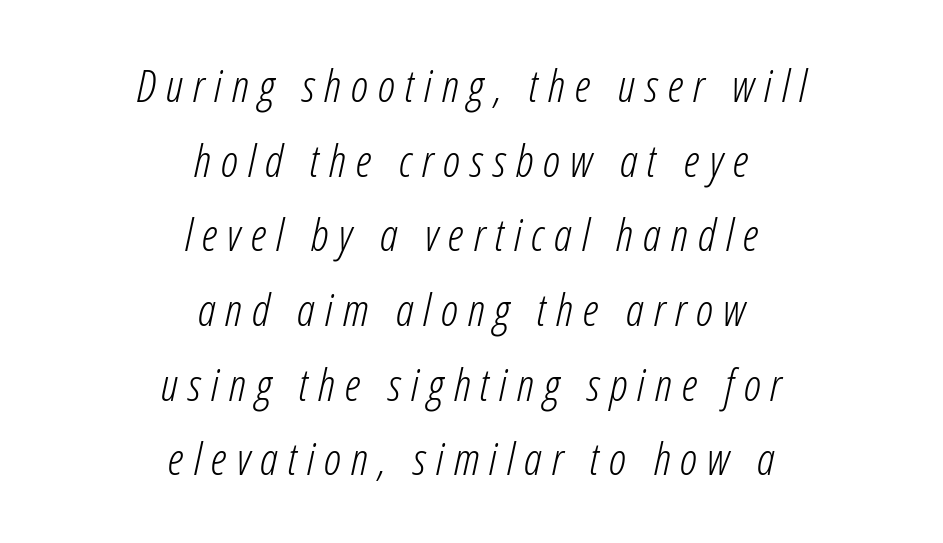
{"italic": "yes", "lean": "right", "slant_degrees": 12, "bold": "no", "weight": "light", "width": "condensed", "stroke_contrast": "low", "x_height": "medium", "monospaced": "no", "underline": "no", "align": "center", "line_spacing": "normal", "line_spacing_ratio": 1.66, "letter_spacing": "wide", "letter_spacing_em": 0.22, "glyph_px": 45}
